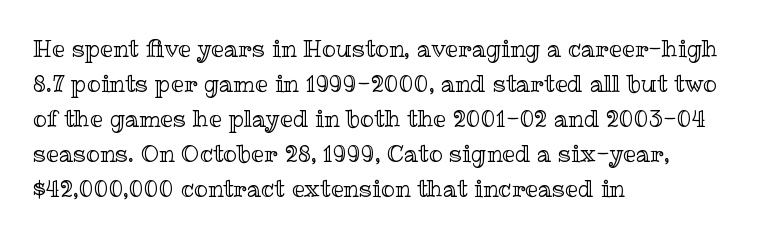
{"italic": "no", "underline": "no", "align": "left", "line_spacing": "normal", "line_spacing_ratio": 1.52, "letter_spacing": "normal", "letter_spacing_em": 0.0, "glyph_px": 23}
